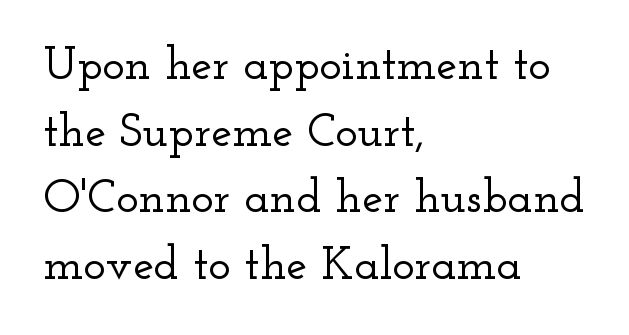
The image shows 47 px wide serif type, upright; set left-aligned, normal line spacing (1.42x), normal letter spacing, not underlined; low stroke contrast and a small x-height.
